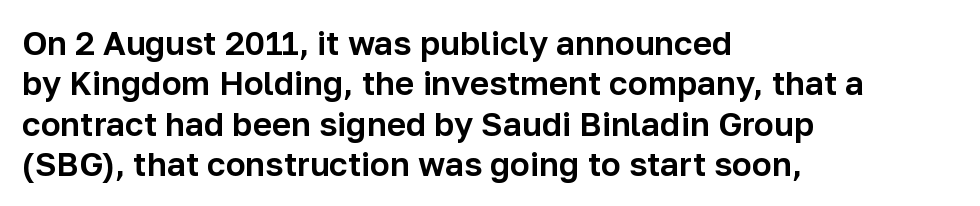
Q: Is the text italic (slanted)? A: No, it is upright.
Q: Is the typeface a serif or a sans-serif typeface? A: Sans-serif.
Q: Is the text underlined? A: No.
Q: How is the paragraph aligned? A: Left-aligned.
Q: Is the spacing between letters normal or unusually wide? A: Normal.
Q: Width (condensed, normal, or wide)? A: Normal.
Q: Stroke contrast? A: Low.
Q: x-height? A: Medium.
Q: Monospaced? A: No.
